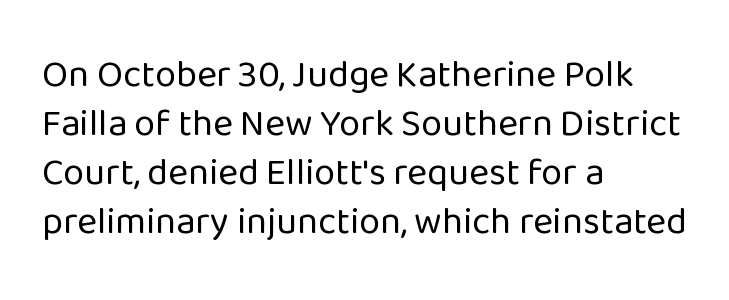
Observe the ordinary spacing: letters are neighbours, not strangers. The line-height multiplier appears to be the usual default. The string is rendered with underlining switched off. Does the copy run flush right? No — it runs flush left.
